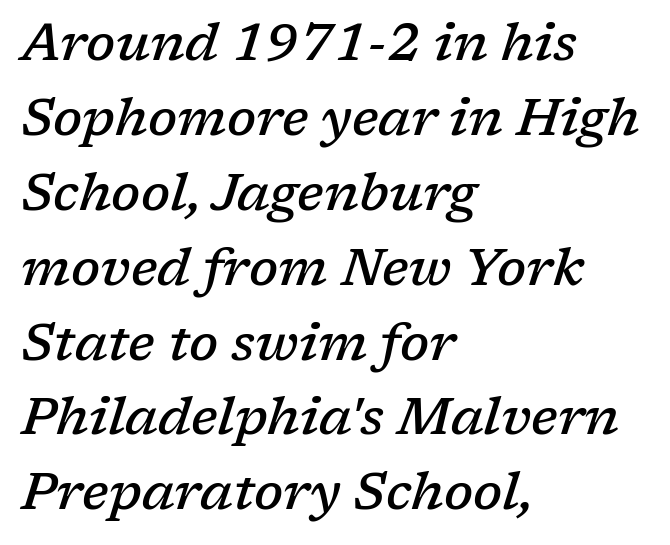
Compared with typical paragraphs, the rows here are spaced about the same. A somewhat darkened texture: the type is semibold rather than bold. The rendering uses natural spacing where letterforms have individual widths. Layout note: lines flush left. Posture: slanted.
